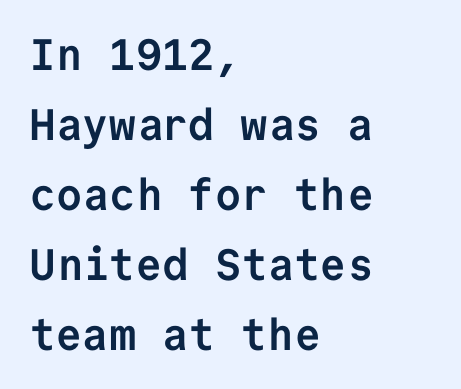
Q: Is the text bold? A: Yes.
Q: Is the text italic (slanted)? A: No, it is upright.
Q: Is the typeface a serif or a sans-serif typeface? A: Sans-serif.
Q: Is the text underlined? A: No.
Q: How is the paragraph aligned? A: Left-aligned.
Q: Is the spacing between letters normal or unusually wide? A: Normal.
Q: Is the spacing between lines tight, normal or loose? A: Normal.
Q: Width (condensed, normal, or wide)? A: Normal.
Q: Stroke contrast? A: Low.
Q: x-height? A: Medium.
Q: Monospaced? A: Yes.
